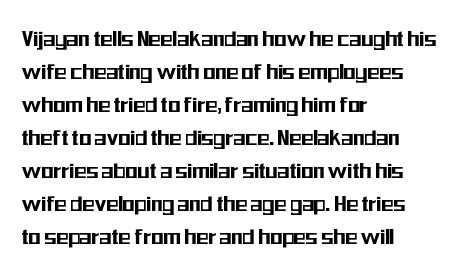
Every row of glyphs begins at an identical x-position on the left. Words appear dense and cohesive because spacing is normal. Unlike italic type, these characters show no tilt at all. Vertical spacing — default. Check under the words: just untouched page.
